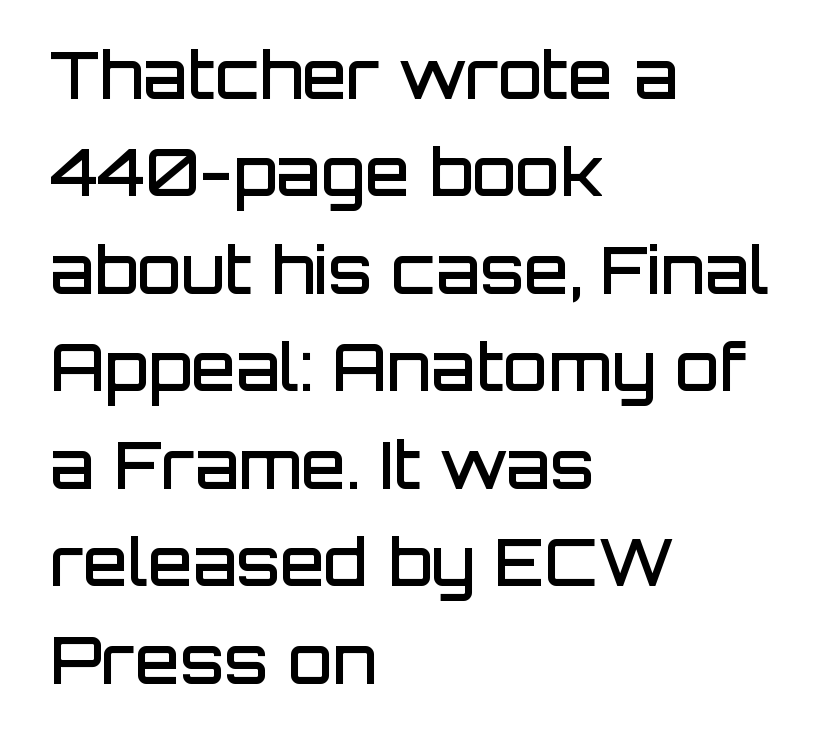
Is this a fixed-width face? No — the glyphs have proportional, varying widths. A bare baseline throughout the passage. The font's upright variant was chosen for this text. Set as a demibold, roughly 600 on the weight scale. Classification — sans serif.
